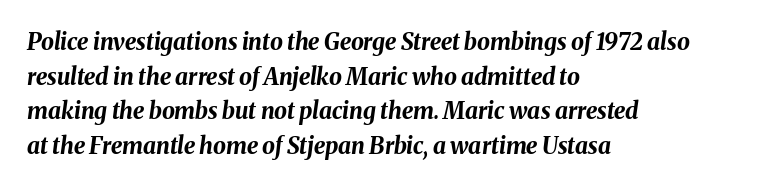
The image shows 23 px bold type, italic (leaning right); set left-aligned, normal line spacing (1.51x), normal letter spacing, not underlined.
